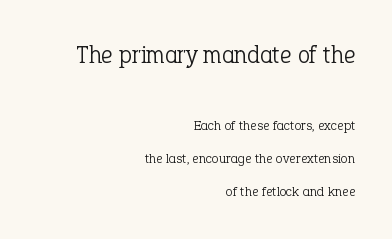
Vertical strokes here are truly vertical. Nothing heavy about these letters — not bold at all. One-word summary of the alignment: right. What stands out about the letter spacing? Nothing — it is the standard amount. The words here are not underlined.
